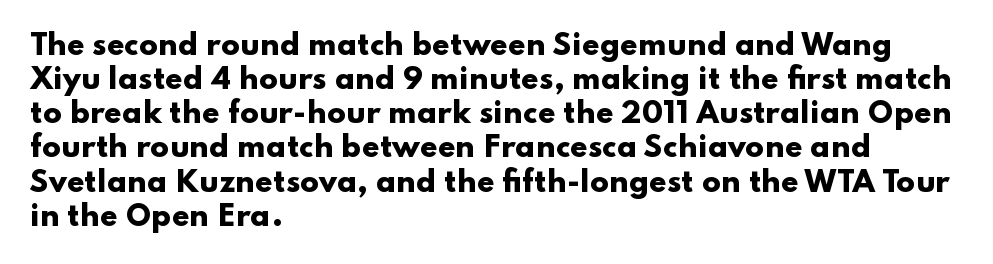
Q: Is the text bold? A: Yes.
Q: Is the text italic (slanted)? A: No, it is upright.
Q: Is the typeface a serif or a sans-serif typeface? A: Sans-serif.
Q: Is the text underlined? A: No.
Q: How is the paragraph aligned? A: Left-aligned.
Q: Is the spacing between letters normal or unusually wide? A: Normal.
Q: Width (condensed, normal, or wide)? A: Wide.
Q: Stroke contrast? A: Low.
Q: x-height? A: Small.
Q: Monospaced? A: No.
